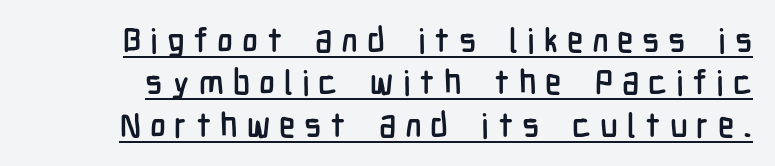
The image shows 34 px condensed sans-serif type, upright; set normal line spacing (1.25x), unusually wide letter spacing (+0.26 em), underlined; low stroke contrast and a medium x-height.
